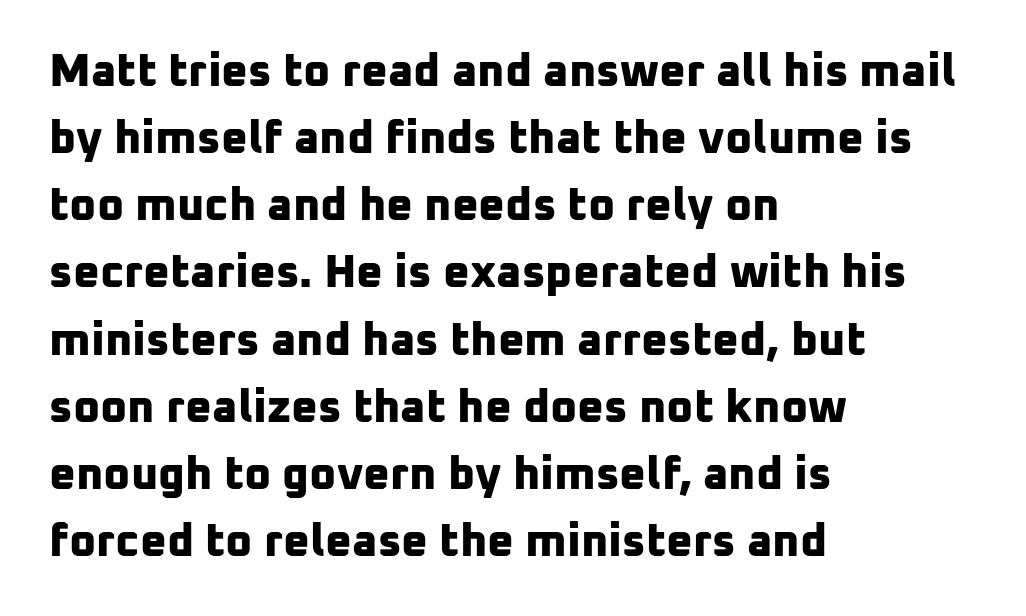
{"serif": "no", "bold": "yes", "weight": "bold", "width": "normal", "stroke_contrast": "low", "x_height": "medium", "monospaced": "no", "underline": "no", "align": "left", "line_spacing": "normal", "line_spacing_ratio": 1.46, "letter_spacing": "normal", "letter_spacing_em": 0.0, "glyph_px": 46}
